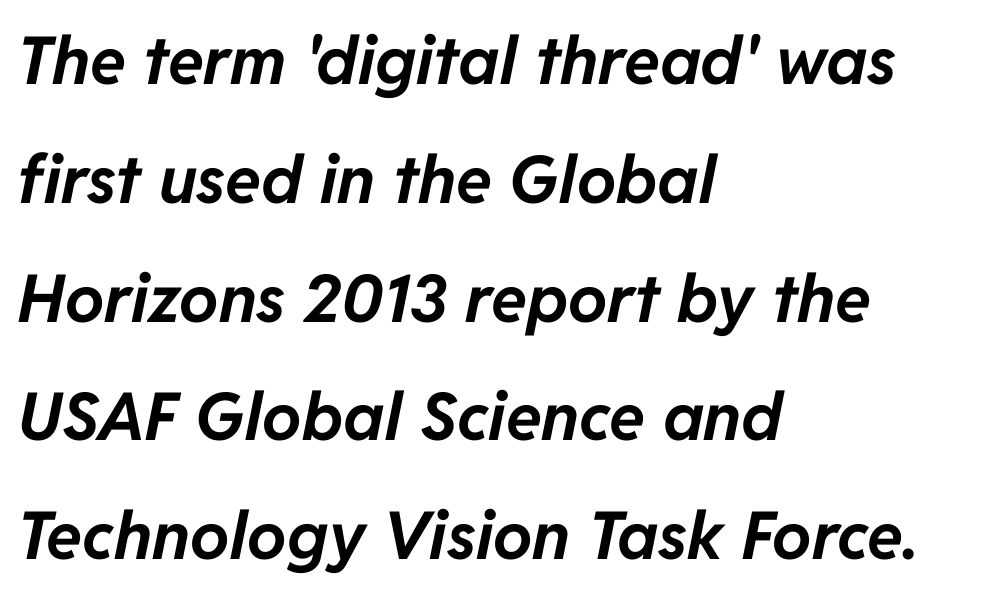
{"italic": "yes", "lean": "right", "slant_degrees": 11, "bold": "yes", "weight": "bold", "width": "normal", "stroke_contrast": "low", "x_height": "medium", "monospaced": "no", "underline": "no", "align": "left", "line_spacing_ratio": 1.8, "letter_spacing": "normal", "letter_spacing_em": 0.0, "glyph_px": 66}
